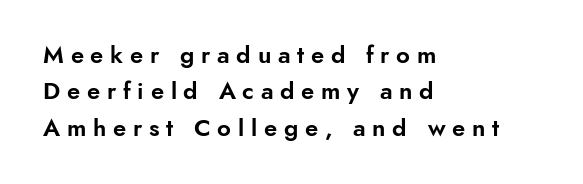
Q: Is the text italic (slanted)? A: No, it is upright.
Q: Is the text underlined? A: No.
Q: How is the paragraph aligned? A: Left-aligned.
Q: Is the spacing between letters normal or unusually wide? A: Unusually wide.
Q: Is the spacing between lines tight, normal or loose? A: Normal.
